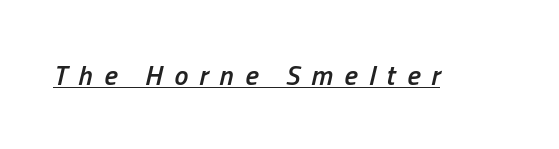
Compared with undecorated copy, this sample adds a rule below the words. How are the letters spaced? Widely, with obvious added tracking. Notice how the stems are inclined rather than vertical — that's the hallmark of italics. Bold? Not quite — semibold, heavier than regular but stopping short. These lines are rendered in a variable-pitch font.
